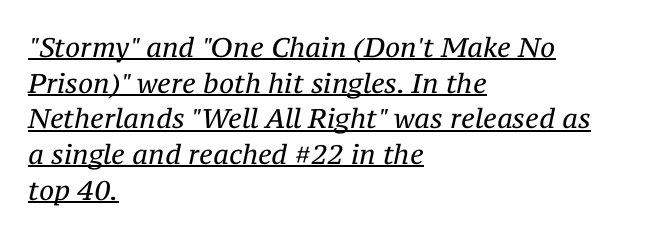
{"italic": "yes", "lean": "right", "slant_degrees": 12, "bold": "no", "underline": "yes", "align": "left", "line_spacing": "normal", "line_spacing_ratio": 1.32, "letter_spacing": "normal", "letter_spacing_em": 0.0, "glyph_px": 27}
